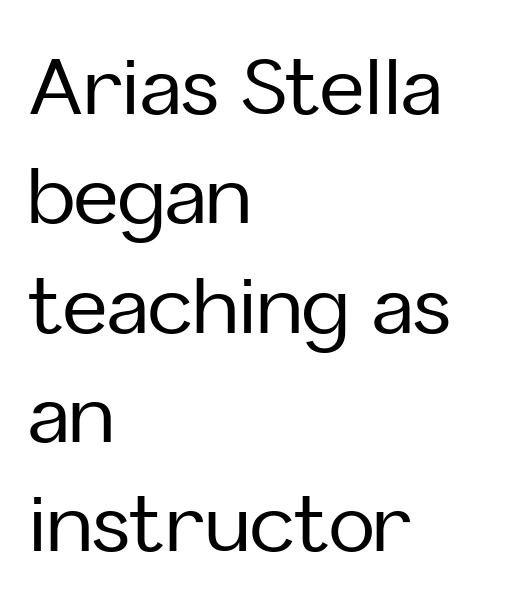
Underlining? Definitely not there. Varying glyph widths throughout — classic text-font behaviour. The leading is moderate, giving the passage an even texture. This rendering leaves character spacing at its baseline value. Is the block centered? No — it sits flush against the left margin.
